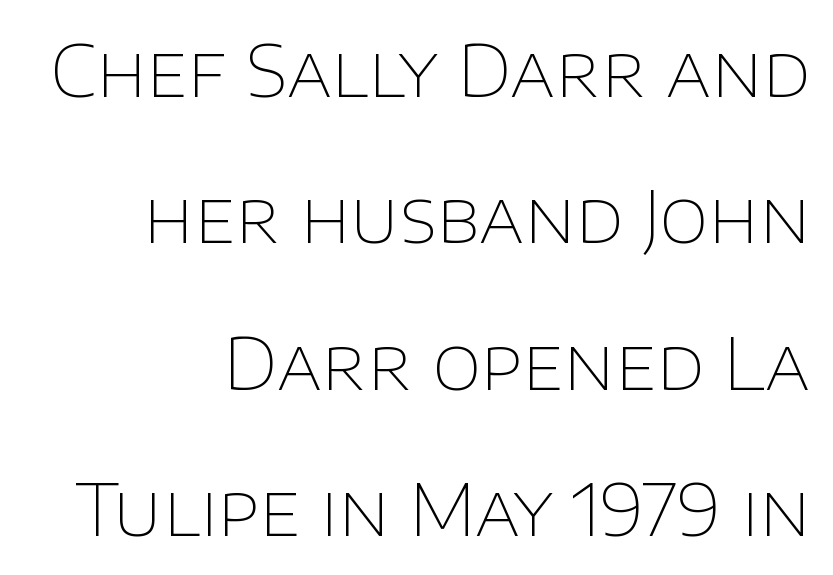
Q: Is the text bold? A: No.
Q: Is the text italic (slanted)? A: No, it is upright.
Q: Is the typeface a serif or a sans-serif typeface? A: Sans-serif.
Q: Is the text underlined? A: No.
Q: How is the paragraph aligned? A: Right-aligned.
Q: Is the spacing between letters normal or unusually wide? A: Normal.
Q: Is the spacing between lines tight, normal or loose? A: Loose.
Q: Width (condensed, normal, or wide)? A: Normal.
Q: Stroke contrast? A: Low.
Q: x-height? A: Large.
Q: Monospaced? A: No.
